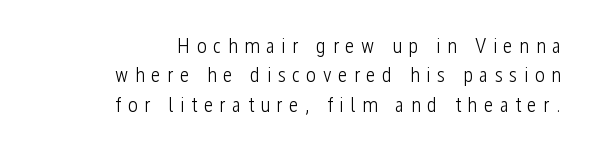
Q: Is the text bold? A: No.
Q: Is the text italic (slanted)? A: No, it is upright.
Q: Is the text underlined? A: No.
Q: How is the paragraph aligned? A: Right-aligned.
Q: Is the spacing between letters normal or unusually wide? A: Unusually wide.
Q: Is the spacing between lines tight, normal or loose? A: Normal.
